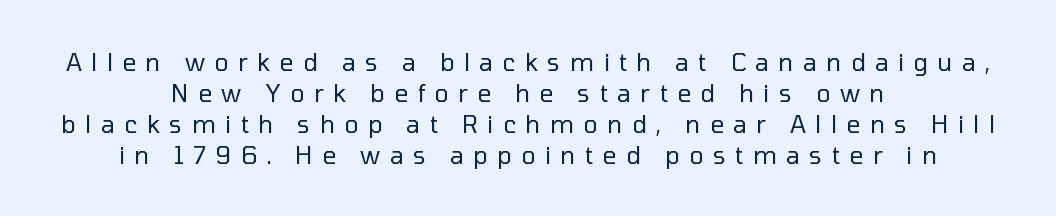
The image shows 24 px text type, upright; set centered, normal line spacing (1.29x), unusually wide letter spacing (+0.39 em), not underlined.
